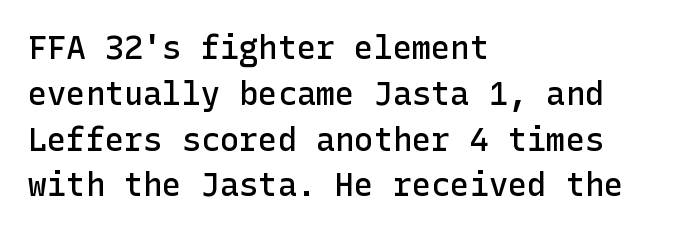
Q: Is the text bold? A: Semi-bold.
Q: Is the text italic (slanted)? A: No, it is upright.
Q: Is the typeface a serif or a sans-serif typeface? A: Sans-serif.
Q: Is the text underlined? A: No.
Q: How is the paragraph aligned? A: Left-aligned.
Q: Is the spacing between letters normal or unusually wide? A: Normal.
Q: Is the spacing between lines tight, normal or loose? A: Normal.
Q: Width (condensed, normal, or wide)? A: Normal.
Q: Stroke contrast? A: Low.
Q: x-height? A: Medium.
